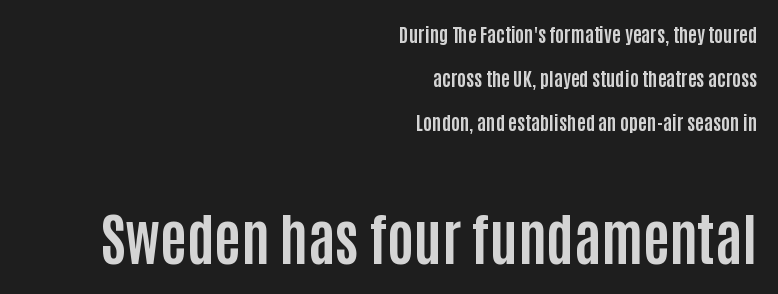
{"serif": "no", "italic": "no", "bold": "yes", "weight": "bold", "width": "condensed", "stroke_contrast": "low", "x_height": "large", "monospaced": "no", "underline": "no", "align": "right", "line_spacing": "loose", "line_spacing_ratio": 2.31, "letter_spacing": "normal", "letter_spacing_em": 0.0, "larger_block": "second", "size_ratio": 3.0, "glyph_px": 57}
